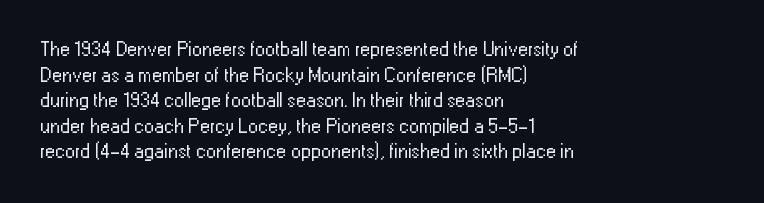
{"italic": "no", "bold": "no", "underline": "no", "align": "left", "line_spacing": "normal", "line_spacing_ratio": 1.28, "letter_spacing": "normal", "letter_spacing_em": 0.0, "glyph_px": 20}
